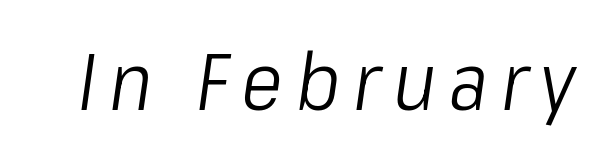
Q: Is the text bold? A: No.
Q: Is the text italic (slanted)? A: Yes, it leans right by about 8 degrees.
Q: Is the text underlined? A: No.
Q: Width (condensed, normal, or wide)? A: Condensed.
Q: Stroke contrast? A: Low.
Q: x-height? A: Medium.
Q: Monospaced? A: No.
